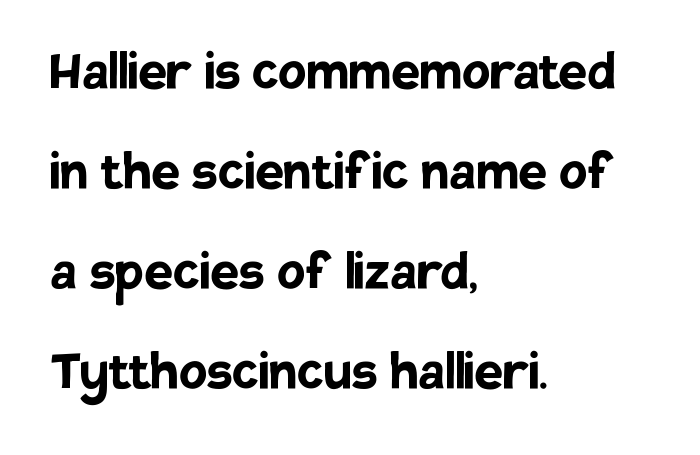
Q: Is the text bold? A: Yes.
Q: Is the text italic (slanted)? A: No, it is upright.
Q: Is the typeface a serif or a sans-serif typeface? A: Sans-serif.
Q: Is the text underlined? A: No.
Q: How is the paragraph aligned? A: Left-aligned.
Q: Is the spacing between letters normal or unusually wide? A: Normal.
Q: Is the spacing between lines tight, normal or loose? A: Normal.
Q: Width (condensed, normal, or wide)? A: Normal.
Q: Stroke contrast? A: Low.
Q: x-height? A: Large.
Q: Monospaced? A: No.
